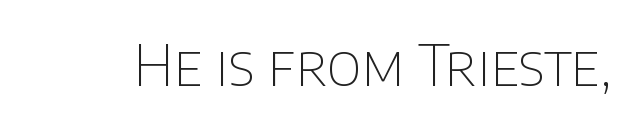
{"serif": "no", "italic": "no", "bold": "no", "weight": "thin", "width": "normal", "stroke_contrast": "low", "x_height": "large", "monospaced": "no", "underline": "no", "letter_spacing": "normal", "letter_spacing_em": 0.0, "glyph_px": 57}
